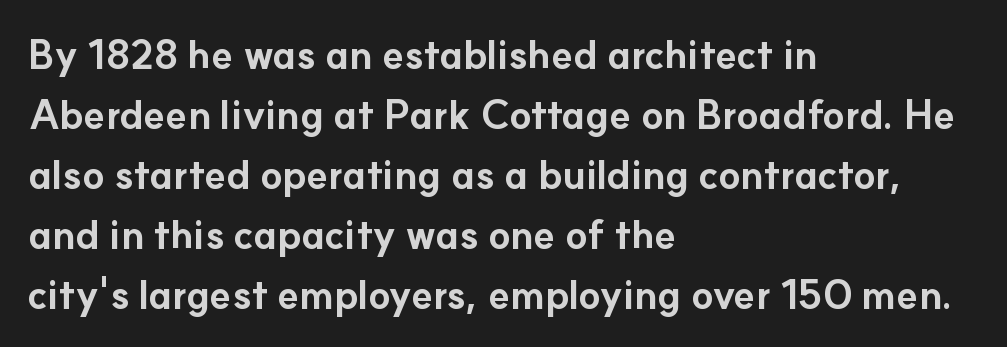
Every row of glyphs begins at an identical x-position on the left. Students, note that the glyphs here touch the page at normal intervals. Bare-footed words on every line. The lettering holds an erect, upright posture throughout.
